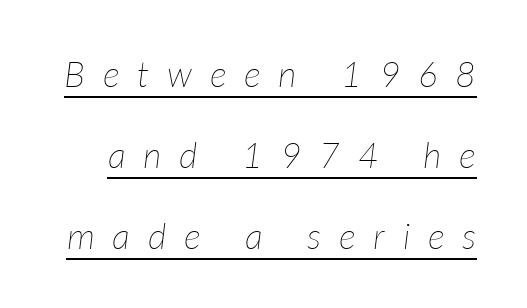
{"italic": "yes", "lean": "right", "slant_degrees": 7, "bold": "no", "weight": "thin", "width": "normal", "stroke_contrast": "low", "x_height": "medium", "monospaced": "no", "underline": "yes", "line_spacing": "loose", "line_spacing_ratio": 2.25, "letter_spacing": "wide", "letter_spacing_em": 0.49, "glyph_px": 36}
